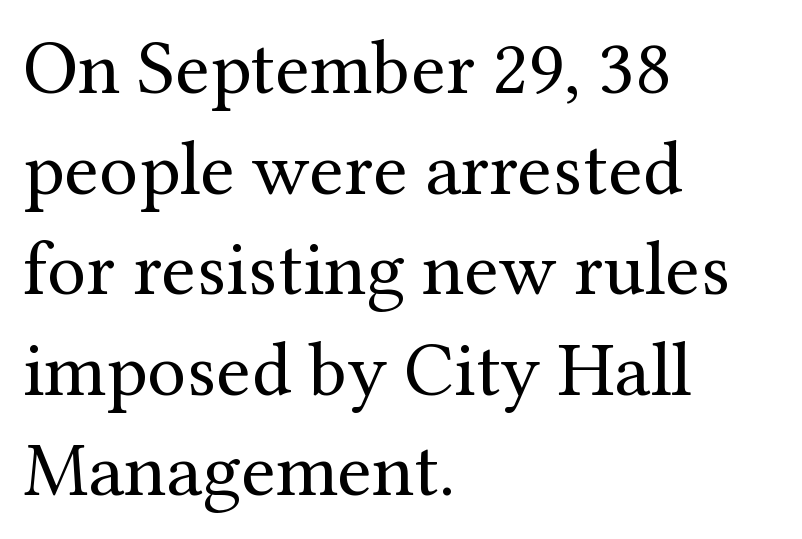
Tracking value appears to be zero — textbook default spacing. Honestly, there is no underline to notice here at all. Compared with a centered layout, this one pins lines to the left instead. Do the characters align in a grid? No, the font is proportional. Small tapered or slab feet sit at the stroke ends, so this counts as serif.
